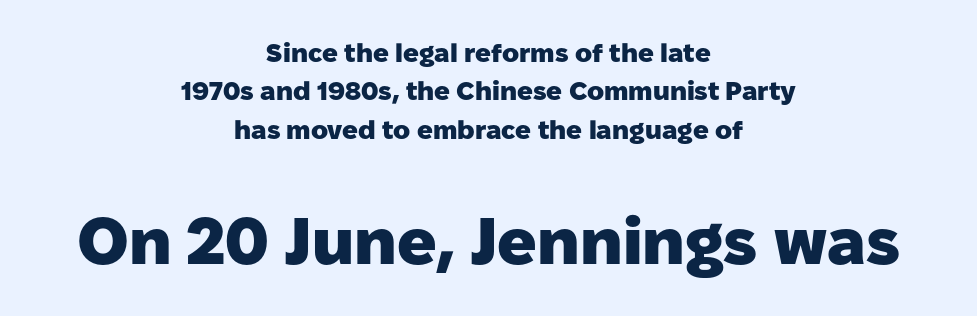
{"serif": "no", "italic": "no", "bold": "yes", "weight": "heavy", "width": "normal", "stroke_contrast": "low", "x_height": "medium", "monospaced": "no", "underline": "no", "align": "center", "line_spacing": "normal", "line_spacing_ratio": 1.48, "letter_spacing": "normal", "letter_spacing_em": 0.0, "larger_block": "second", "size_ratio": 2.5, "glyph_px": 65}
